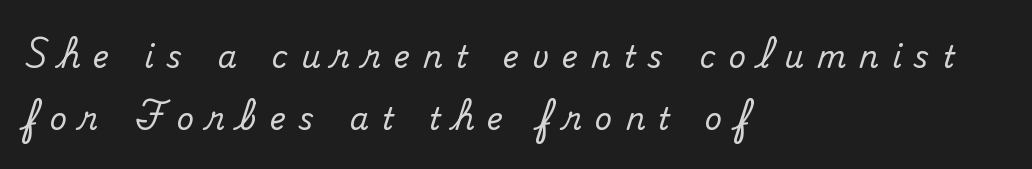
Is the letter spacing exaggerated? Yes — the characters are pushed far apart. Quick note: interline space is abundant. Proportional: the letters do not fall into vertical columns.
